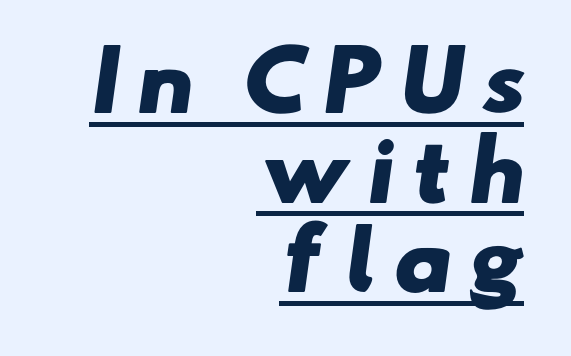
{"serif": "no", "bold": "yes", "weight": "heavy", "width": "wide", "stroke_contrast": "low", "x_height": "small", "monospaced": "no", "underline": "yes", "align": "right", "line_spacing": "tight", "line_spacing_ratio": 1.12, "letter_spacing": "wide", "letter_spacing_em": 0.21, "glyph_px": 80}
